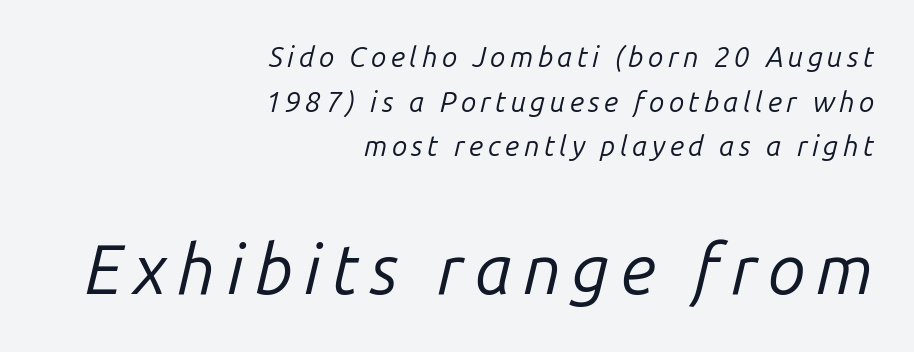
Q: Is the text bold? A: No.
Q: Is the text italic (slanted)? A: Yes, it leans right by about 14 degrees.
Q: Is the text underlined? A: No.
Q: How is the paragraph aligned? A: Right-aligned.
Q: Is the spacing between lines tight, normal or loose? A: Normal.
Q: Which block of text is set in a larger size, the first (top) or the second (bottom)? A: The second (bottom) one.
Q: Width (condensed, normal, or wide)? A: Normal.
Q: Stroke contrast? A: Low.
Q: x-height? A: Medium.
Q: Monospaced? A: No.
